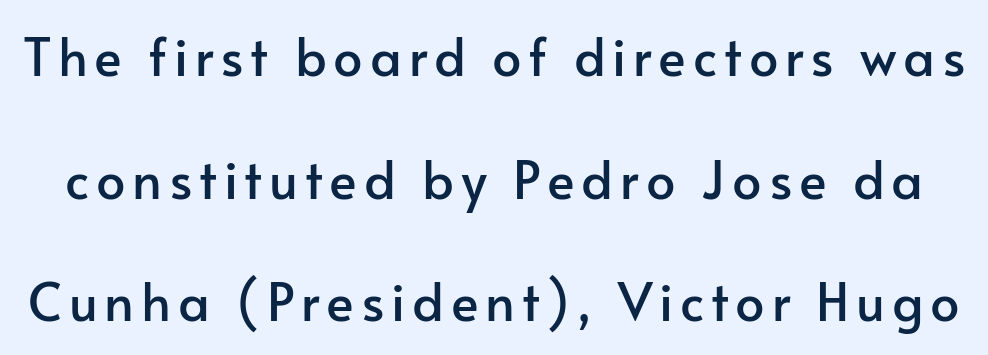
The image shows 52 px sans-serif type, upright; set loose line spacing (2.36x), not underlined; low stroke contrast and a small x-height.
